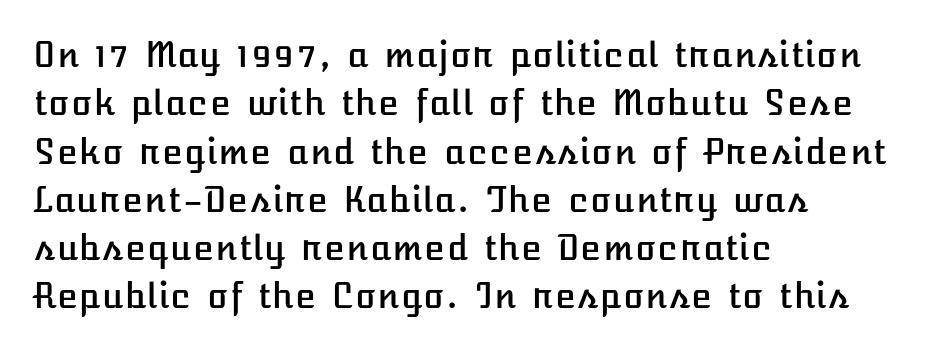
{"italic": "no", "width": "normal", "stroke_contrast": "low", "x_height": "medium", "underline": "no", "align": "left", "line_spacing": "normal", "line_spacing_ratio": 1.42, "letter_spacing": "normal", "letter_spacing_em": 0.0, "glyph_px": 34}
